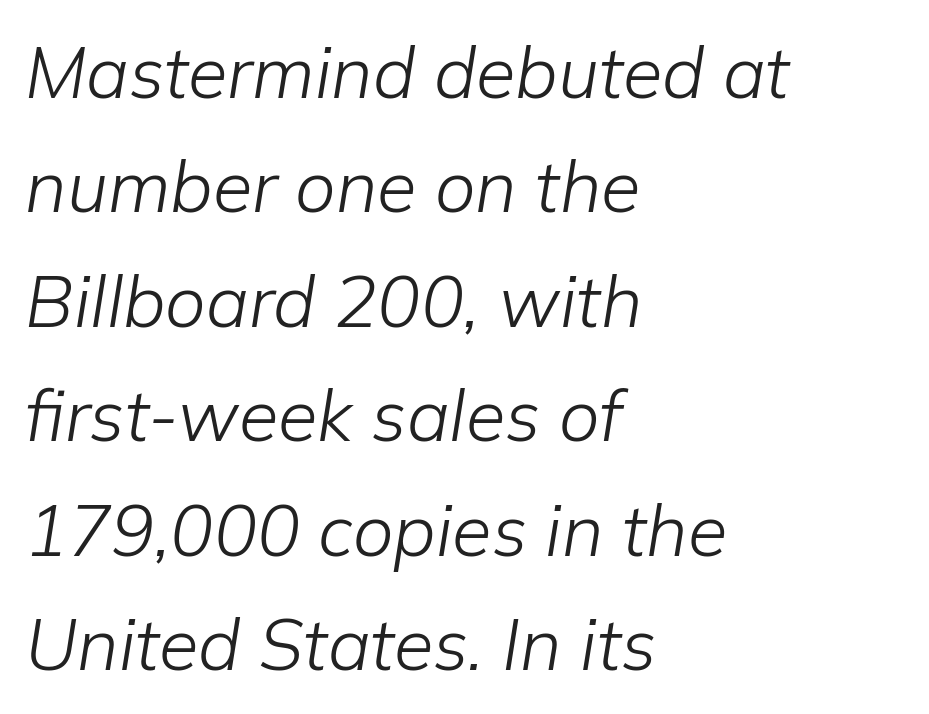
The passage shown leans; its letterforms are oblique. A light-to-regular cut is what we see here. Evenly set lines give the paragraph a standard silhouette. Looks like regular typesetting: each glyph gets only the width it needs.
